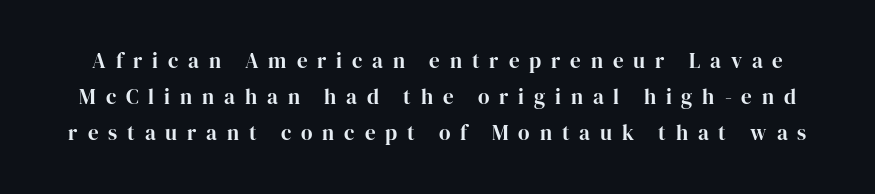
Posture: vertical. The gap between lines stays unmarked. Inter-character spacing is expanded well beyond the font's built-in metrics.
